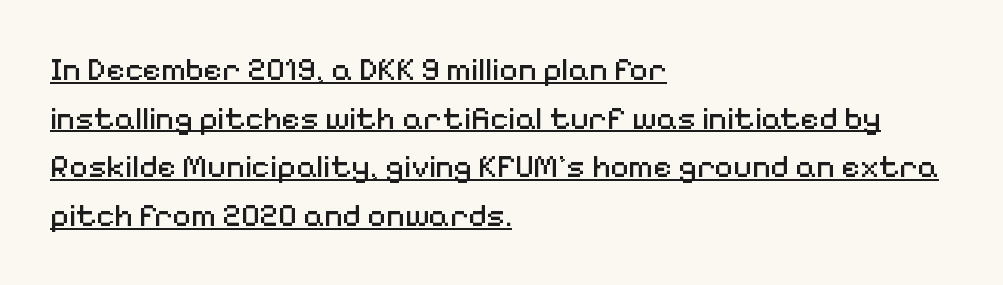
{"serif": "no", "italic": "no", "bold": "no", "weight": "regular", "width": "normal", "stroke_contrast": "medium", "x_height": "medium", "monospaced": "no", "underline": "yes", "align": "left", "line_spacing": "normal", "line_spacing_ratio": 1.52, "letter_spacing": "normal", "letter_spacing_em": 0.0, "glyph_px": 32}
